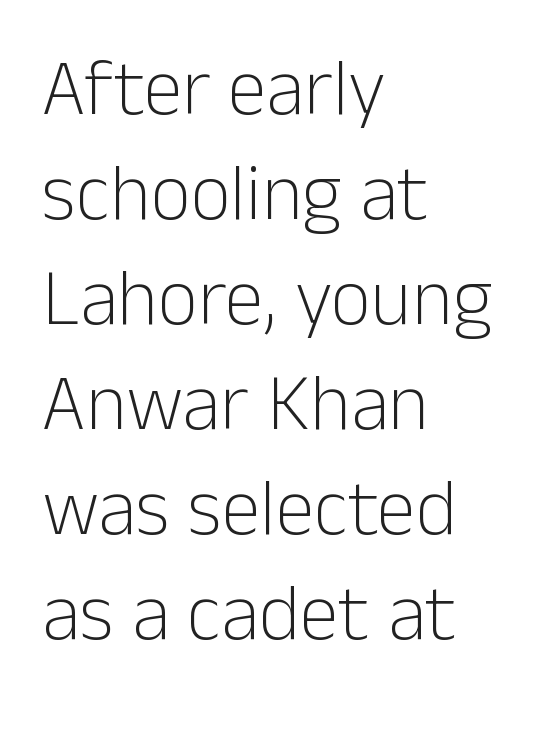
The image shows 79 px light sans-serif type, upright; set left-aligned, normal line spacing (1.33x), normal letter spacing, not underlined; low stroke contrast and a medium x-height.
